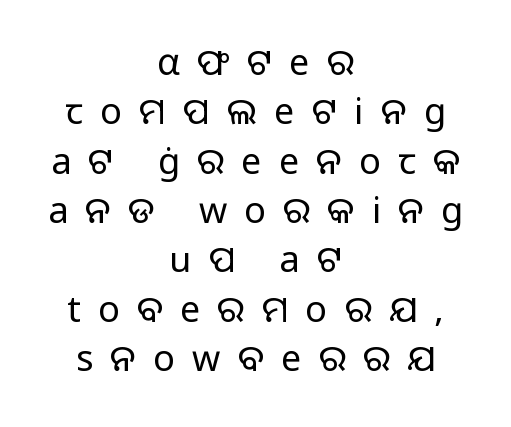
Q: Is the text bold? A: No.
Q: Is the text italic (slanted)? A: No, it is upright.
Q: Is the typeface a serif or a sans-serif typeface? A: Sans-serif.
Q: Is the text underlined? A: No.
Q: How is the paragraph aligned? A: Centered.
Q: Is the spacing between letters normal or unusually wide? A: Unusually wide.
Q: Is the spacing between lines tight, normal or loose? A: Normal.
Q: Width (condensed, normal, or wide)? A: Normal.
Q: Stroke contrast? A: Low.
Q: x-height? A: Medium.
Q: Monospaced? A: No.
